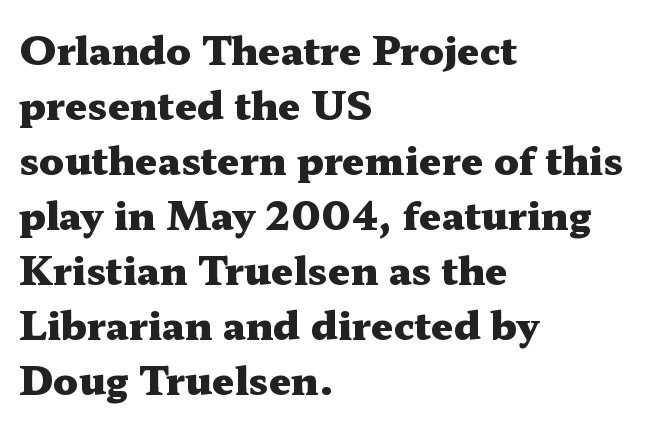
{"serif": "yes", "italic": "no", "bold": "yes", "weight": "heavy", "width": "wide", "stroke_contrast": "medium", "x_height": "medium", "monospaced": "no", "underline": "no", "align": "left", "line_spacing": "normal", "line_spacing_ratio": 1.41, "letter_spacing": "normal", "letter_spacing_em": 0.0, "glyph_px": 39}
